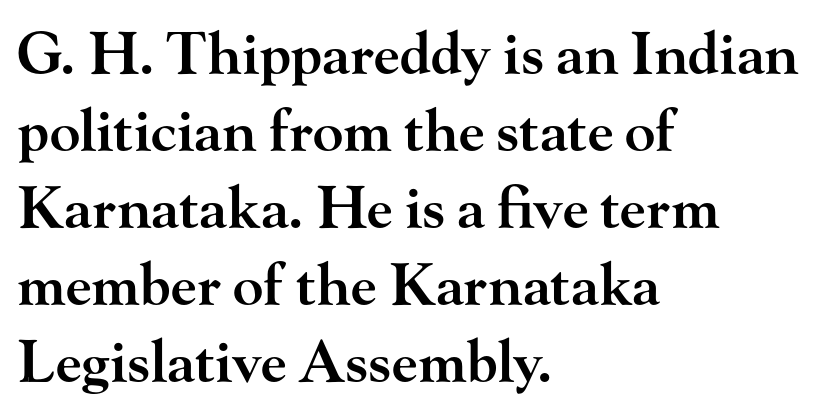
Q: Is the text bold? A: Semi-bold.
Q: Is the text italic (slanted)? A: No, it is upright.
Q: Is the typeface a serif or a sans-serif typeface? A: Serif.
Q: Is the text underlined? A: No.
Q: How is the paragraph aligned? A: Left-aligned.
Q: Is the spacing between letters normal or unusually wide? A: Normal.
Q: Is the spacing between lines tight, normal or loose? A: Normal.
Q: Width (condensed, normal, or wide)? A: Wide.
Q: Stroke contrast? A: High.
Q: x-height? A: Small.
Q: Monospaced? A: No.
